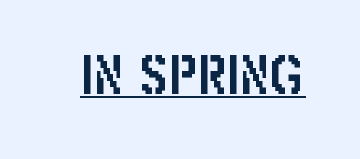
{"serif": "no", "italic": "no", "width": "condensed", "stroke_contrast": "low", "x_height": "large", "monospaced": "no", "underline": "yes", "letter_spacing": "normal", "letter_spacing_em": 0.0, "glyph_px": 52}
